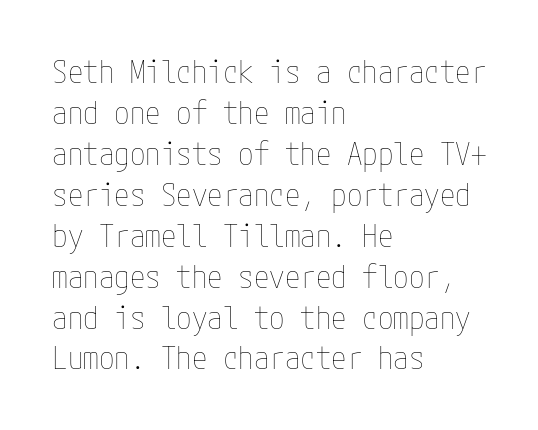
Q: Is the text bold? A: No.
Q: Is the text italic (slanted)? A: No, it is upright.
Q: Is the text underlined? A: No.
Q: How is the paragraph aligned? A: Left-aligned.
Q: Is the spacing between letters normal or unusually wide? A: Normal.
Q: Is the spacing between lines tight, normal or loose? A: Normal.
Q: Width (condensed, normal, or wide)? A: Condensed.
Q: Stroke contrast? A: Low.
Q: x-height? A: Medium.
